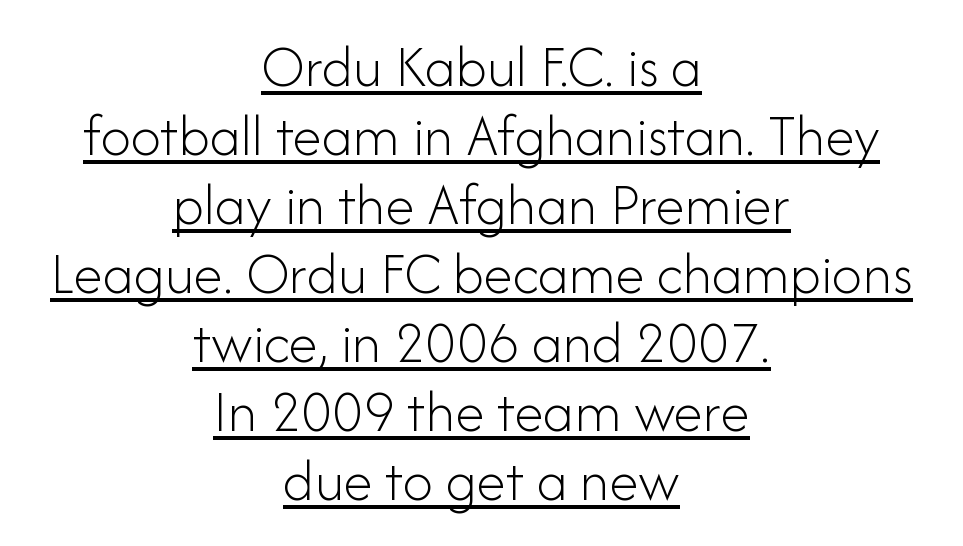
Q: Is the text bold? A: No.
Q: Is the text italic (slanted)? A: No, it is upright.
Q: Is the typeface a serif or a sans-serif typeface? A: Sans-serif.
Q: Is the text underlined? A: Yes.
Q: How is the paragraph aligned? A: Centered.
Q: Is the spacing between letters normal or unusually wide? A: Normal.
Q: Is the spacing between lines tight, normal or loose? A: Tight.
Q: Width (condensed, normal, or wide)? A: Normal.
Q: Stroke contrast? A: Low.
Q: x-height? A: Small.
Q: Monospaced? A: No.
